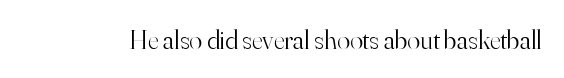
{"italic": "no", "bold": "no", "underline": "no", "letter_spacing": "normal", "letter_spacing_em": 0.0, "glyph_px": 27}
